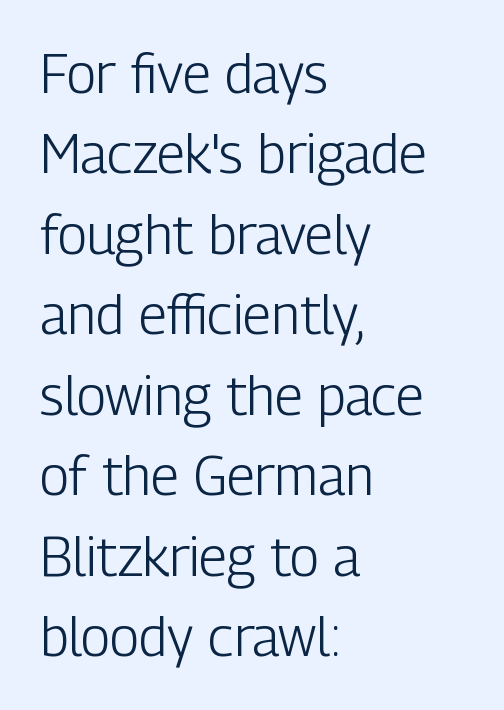
Interline gaps are of average width in this sample. Underlining? Definitely not there. The typeface chosen for these lines omits serifs. All the whitespace from short lines collects on the right.
